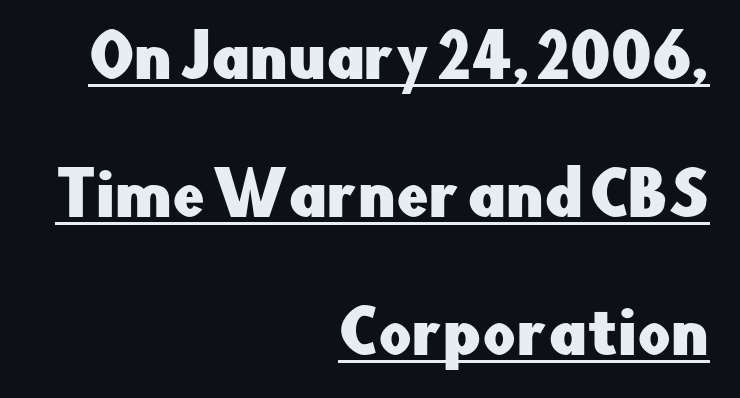
What decoration does the sample have? An underline. A typesetter would mark this as roman, not italic. This rendering employs a face without finishing strokes, i.e., a sans-serif. In terms of letterspacing, this is plain default setting. One glance says open: line gaps are wider than usual.
